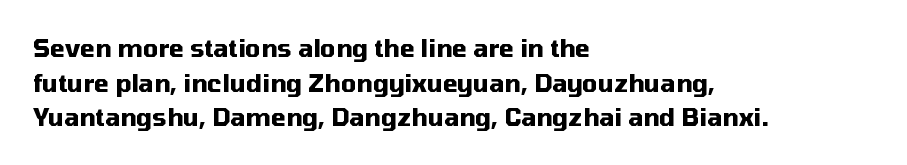
Rule under the text: the space is simply empty. Nothing unusual about the tracking: characters are spaced as the font intends. Leading: standard. This sample uses an upright cut, with every glyph sitting square on the baseline. Set as a true bold cut, around the 700 mark. Line beginnings align vertically; line endings do not.
